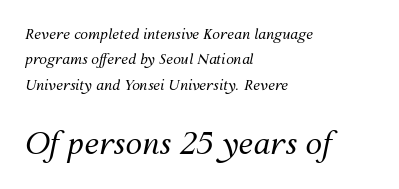
Q: Is the text bold? A: No.
Q: Is the text italic (slanted)? A: Yes, it leans right by about 12 degrees.
Q: Is the text underlined? A: No.
Q: How is the paragraph aligned? A: Left-aligned.
Q: Is the spacing between letters normal or unusually wide? A: Normal.
Q: Which block of text is set in a larger size, the first (top) or the second (bottom)? A: The second (bottom) one.
Q: Width (condensed, normal, or wide)? A: Normal.
Q: Stroke contrast? A: Medium.
Q: x-height? A: Medium.
Q: Monospaced? A: No.
